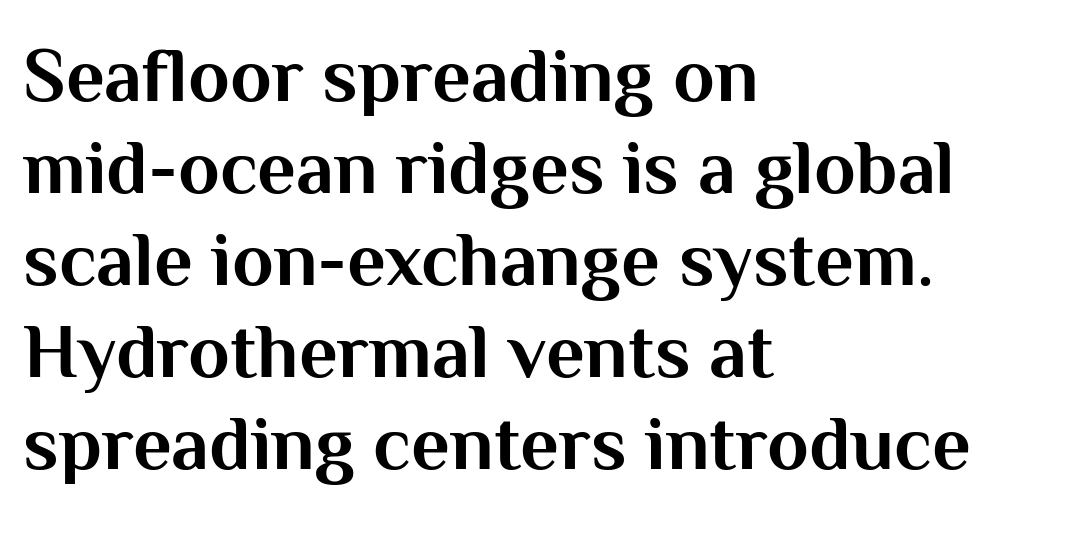
The image shows 76 px bold sans-serif type, upright; set left-aligned, line spacing 1.21x, normal letter spacing, not underlined; medium stroke contrast and a medium x-height.
